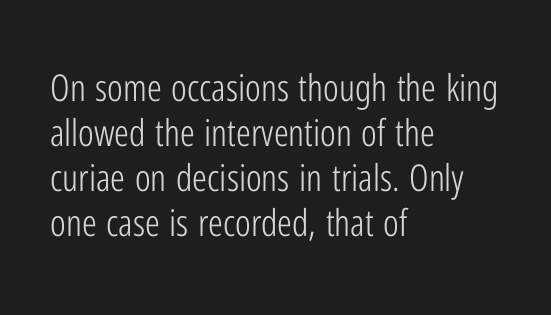
Posture: vertical. These lines are rendered in a variable-pitch font. What stands out about the letter spacing? Nothing — it is the standard amount. To sum up the face: it is a sans, with no serifs. The paragraph has a hard left edge and a soft right edge. Stems here are at most as thick as an everyday book face.
